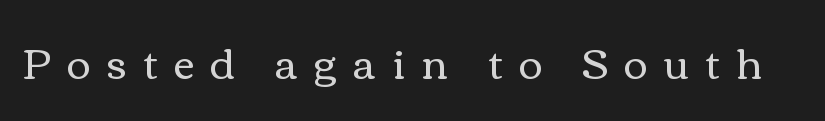
These lines have a slow, spaced-out rhythm from letter to letter. Heaviness? Minimal to ordinary, like unemphasized prose. Check the space under the baseline: it is left empty. Quick note: not italic, upright.
